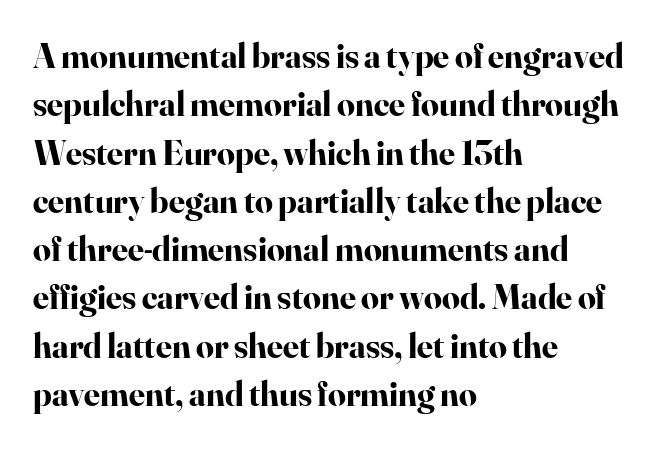
The image shows 35 px bold serif type, upright; set left-aligned, normal line spacing (1.38x), normal letter spacing, not underlined; high stroke contrast and a small x-height.
